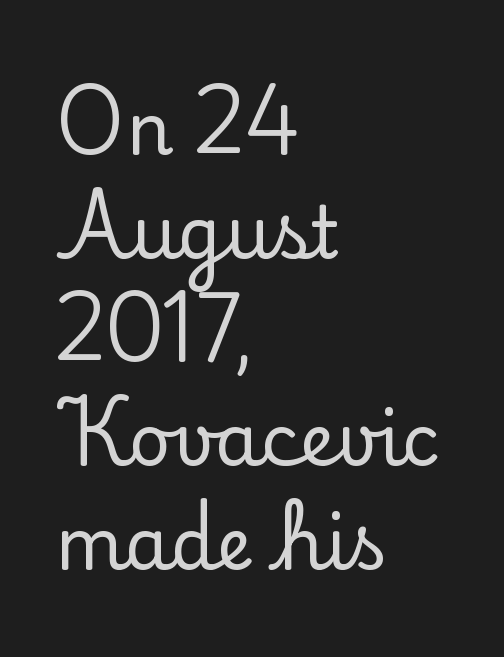
The image shows 72 px serif type, upright; set left-aligned, normal line spacing (1.44x), normal letter spacing, not underlined; low stroke contrast and a small x-height.
